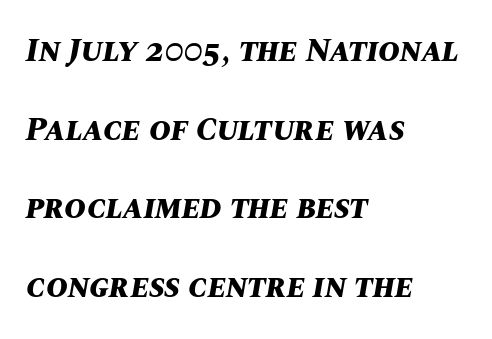
The image shows 33 px bold type, italic (leaning right); set left-aligned, loose line spacing (2.38x), normal letter spacing, not underlined; medium stroke contrast and a large x-height.
